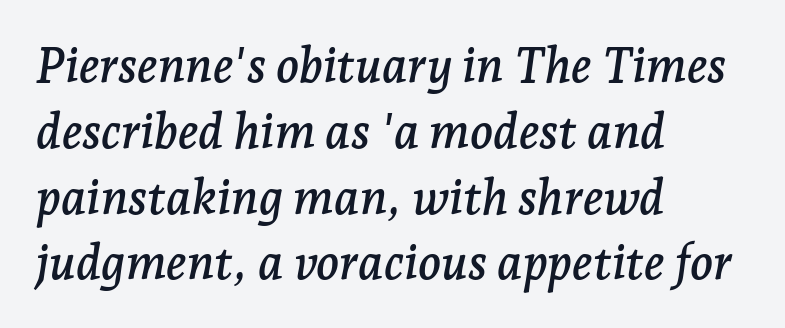
{"serif": "yes", "italic": "yes", "lean": "right", "slant_degrees": 7, "width": "normal", "stroke_contrast": "low", "x_height": "medium", "monospaced": "no", "underline": "no", "align": "left", "line_spacing": "normal", "line_spacing_ratio": 1.37, "letter_spacing": "normal", "letter_spacing_em": 0.0, "glyph_px": 48}
